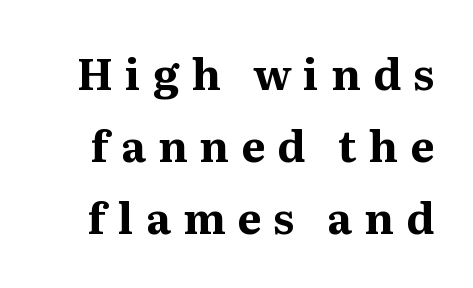
Glance below the letters and you will spot only blank space. Regular leading. On the weight axis this lands at bold, roughly 700. Proportional: the letters do not fall into vertical columns. Rendered with straight, roman letterforms. Yep, those are serifs on the letters.
